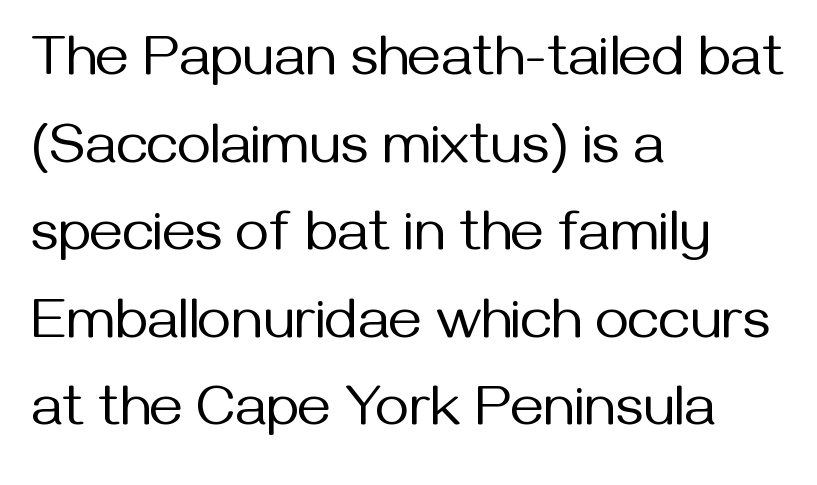
Q: Is the text bold? A: No.
Q: Is the text italic (slanted)? A: No, it is upright.
Q: Is the typeface a serif or a sans-serif typeface? A: Sans-serif.
Q: Is the text underlined? A: No.
Q: How is the paragraph aligned? A: Left-aligned.
Q: Is the spacing between letters normal or unusually wide? A: Normal.
Q: Is the spacing between lines tight, normal or loose? A: Normal.
Q: Width (condensed, normal, or wide)? A: Normal.
Q: Stroke contrast? A: Medium.
Q: x-height? A: Medium.
Q: Monospaced? A: No.
